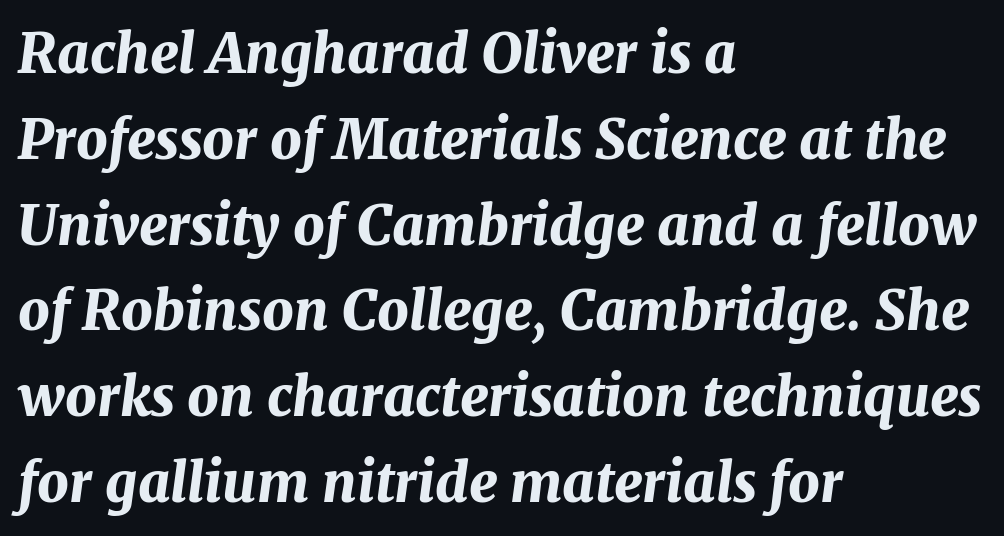
The face used here is proportionally spaced, like ordinary book or web type. Inter-character spacing is left at the font's built-in metrics. No word sits above an underline. Is the type slanted? Yes — the strokes lean at a clear angle. Students, observe: this is what conventionally led text looks like.
